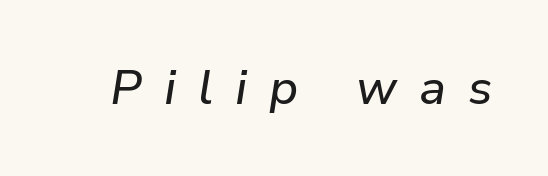
Substantial extra tracking has been applied to these lines. The space directly below the letters is spotless. A typesetter would call this proportional, since set widths differ per character. Compared with ordinary roman type, these characters are visibly tilted.
